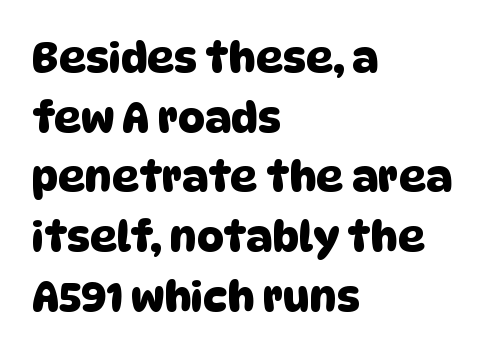
You could not count columns in this text — the font is proportionally spaced. Does the type have serifs? No, each stem ends abruptly. Nobody touched the tracking dial on this one. One-word summary of the alignment: left. The designer left line spacing at the default. Nobody drew a line under any word here.
